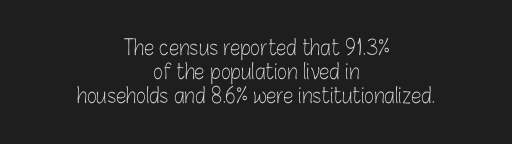
Q: Is the text bold? A: No.
Q: Is the text italic (slanted)? A: No, it is upright.
Q: Is the text underlined? A: No.
Q: How is the paragraph aligned? A: Centered.
Q: Is the spacing between letters normal or unusually wide? A: Normal.
Q: Is the spacing between lines tight, normal or loose? A: Tight.
